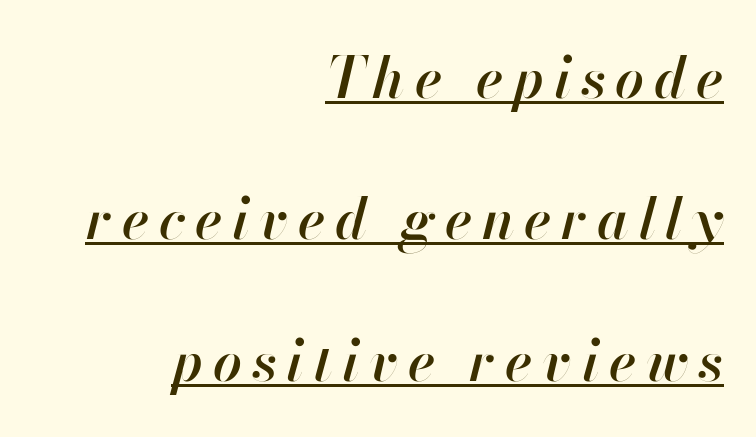
Q: Is the text bold? A: Semi-bold.
Q: Is the text italic (slanted)? A: Yes, it leans right by about 13 degrees.
Q: Is the text underlined? A: Yes.
Q: How is the paragraph aligned? A: Right-aligned.
Q: Is the spacing between lines tight, normal or loose? A: Loose.
Q: Width (condensed, normal, or wide)? A: Normal.
Q: Stroke contrast? A: High.
Q: x-height? A: Small.
Q: Monospaced? A: No.
